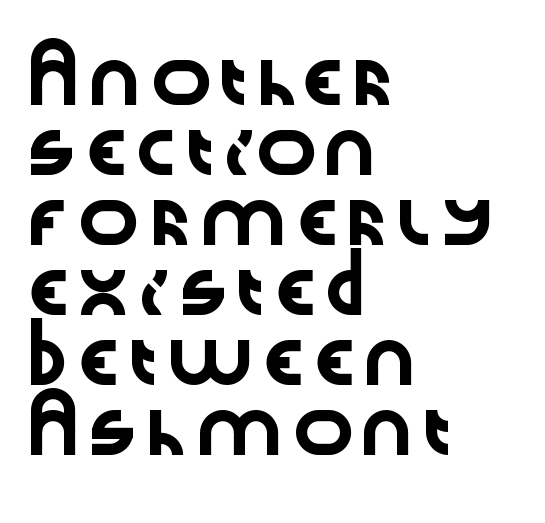
Line starts are locked; line ends wander. Unlike italic type, these characters show no tilt at all. A typesetter would call this zero additional tracking. The glyphs in this specimen are sans serif. Check under the words: just untouched page.
